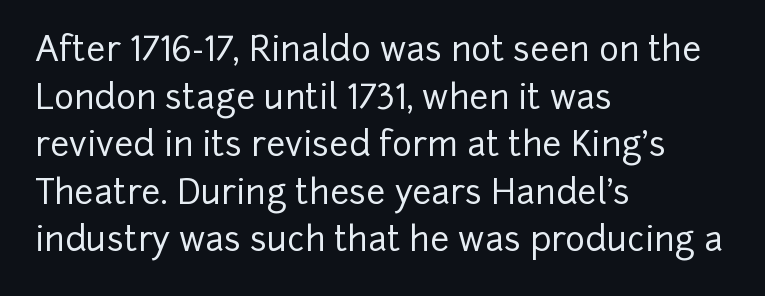
How would I describe the line gaps? Plain and ordinary. Think of a printed novel: that variable character pitch is what you see here. Does the type have serifs? No, each stem ends abruptly. Nobody drew a line under any word here.
